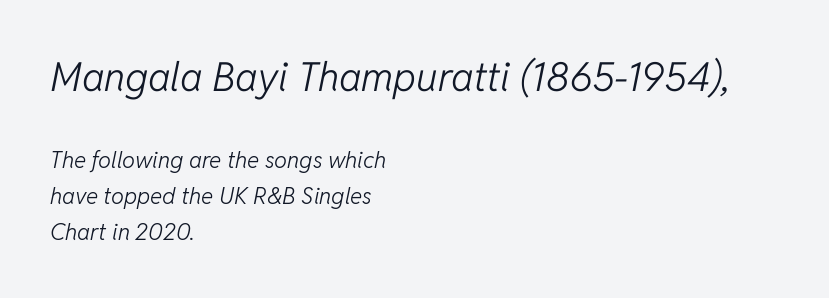
Notice how descenders clear the ascenders below comfortably — that's standard leading. The foot of each line stays bare and open. Ink coverage per letter is moderate at most. Words appear dense and cohesive because spacing is normal. Visually, the top section dominates because its glyphs are scaled up. Tall strokes in this sample are angled rather than plumb.
